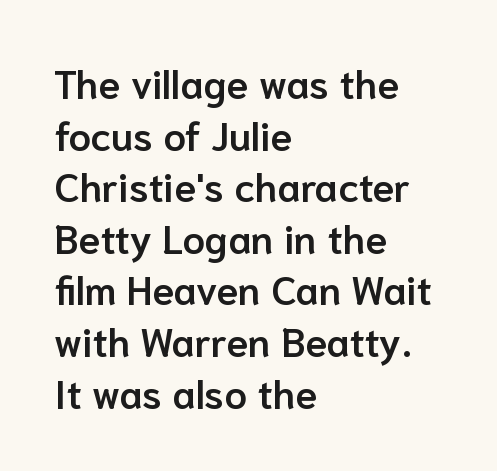
{"serif": "no", "italic": "no", "bold": "semi", "weight": "semibold", "width": "normal", "stroke_contrast": "low", "x_height": "medium", "monospaced": "no", "underline": "no", "align": "left", "line_spacing": "normal", "line_spacing_ratio": 1.29, "letter_spacing": "normal", "letter_spacing_em": 0.0, "glyph_px": 40}
